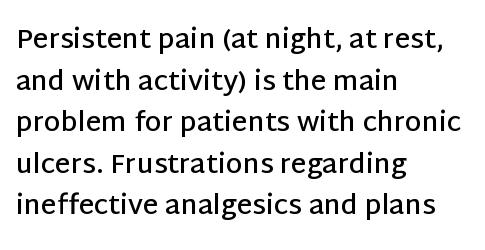
The foot of each line stays bare and open. Teacher's note: observe the even left margin — that is flush-left alignment. Summary of vertical rhythm: regular, with standard interline spacing. The typesetting leans somewhat heavy: a semibold. The lettering stays uniformly vertical, giving the passage a roman look.
